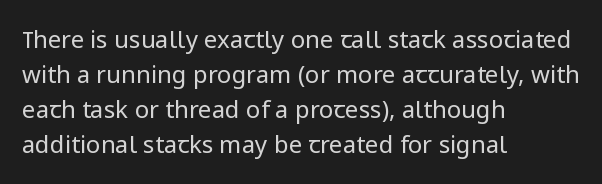
Q: Is the text bold? A: No.
Q: Is the text italic (slanted)? A: No, it is upright.
Q: Is the text underlined? A: No.
Q: How is the paragraph aligned? A: Left-aligned.
Q: Is the spacing between letters normal or unusually wide? A: Normal.
Q: Is the spacing between lines tight, normal or loose? A: Normal.
